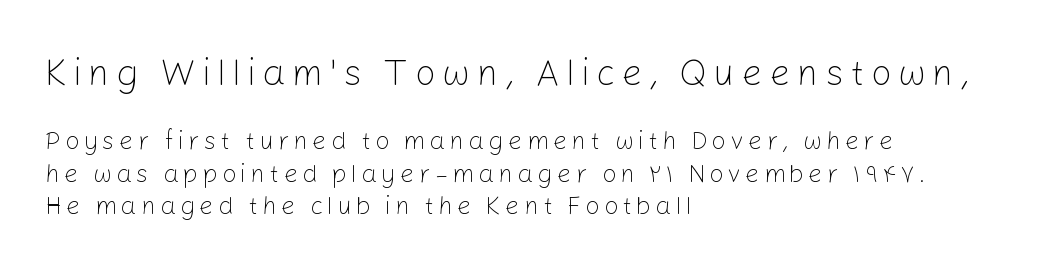
Top chunk: large. Bottom chunk: small. Looks like regular typesetting: each glyph gets only the width it needs. Nope, no serifs anywhere on these letters. Leading: standard. A classic flush-left, rag-right setting is used for this passage.
